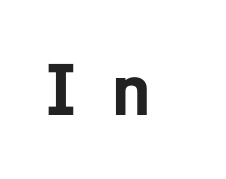
{"serif": "no", "italic": "no", "width": "normal", "stroke_contrast": "low", "x_height": "medium", "monospaced": "no", "underline": "no", "letter_spacing": "wide", "letter_spacing_em": 0.47, "glyph_px": 73}
